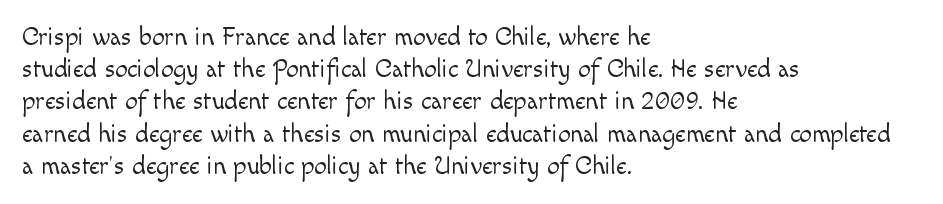
These lines keep a tight, regular rhythm from letter to letter. This sample is left-justified, so line endings fall wherever the words run out. The space between consecutive lines is moderate. Do the letters lean? They stand straight. The passage shown is not underscored anywhere. Stems and bowls with no extra thickness — not bold.
